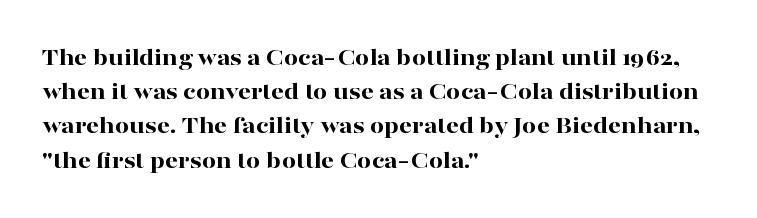
The lines in this sample share a left origin and differ only in where they stop. Summary of vertical rhythm: regular, with standard interline spacing. Italic: no, the glyphs are upright roman. The letterforms sit shoulder to shoulder at normal distance. Set as a true bold cut, around the 700 mark. The baseline area is clear.
